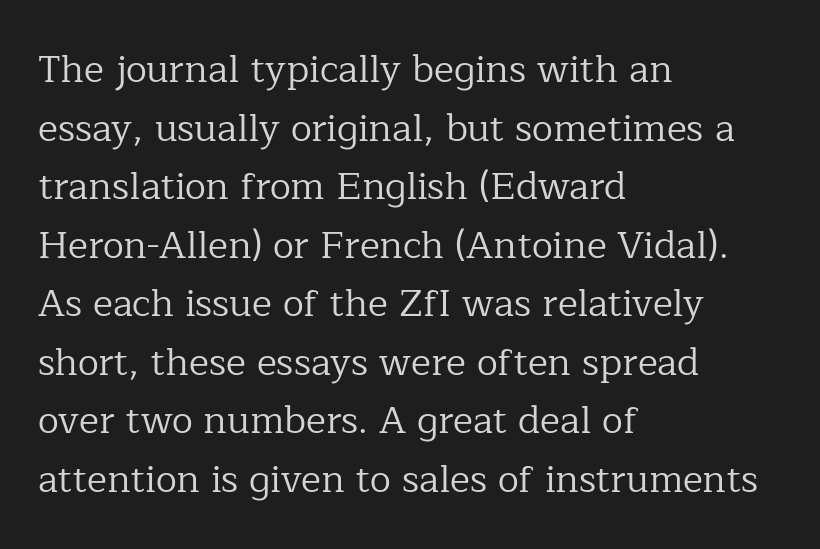
These lines sit exactly where default settings would place them. This is serif lettering, the kind often seen in printed books. These lines keep a tight, regular rhythm from letter to letter. A roman cut, with each character standing at attention. Spacing verdict: proportional, widths tailored to each character.
